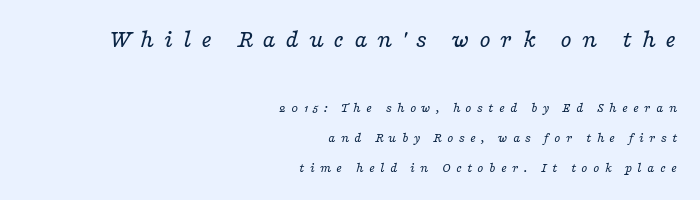
The image shows 26 px text type, italic (leaning right); set right-aligned, loose line spacing (2.13x), unusually wide letter spacing (+0.37 em), not underlined; the first (top) block is 1.86x larger.
